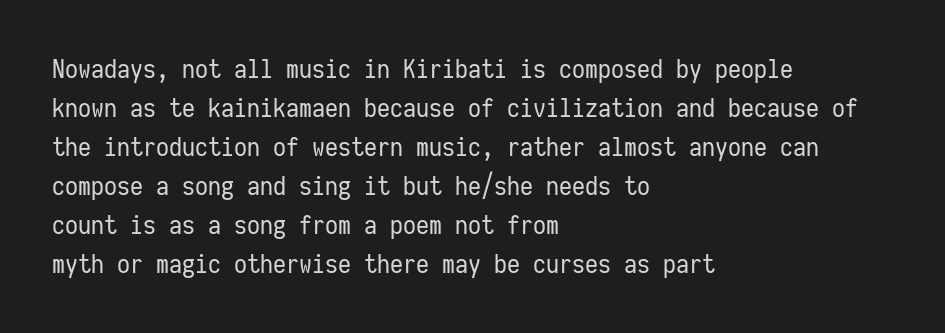
Each new line begins a customary step beneath the previous one. Students, note that the glyphs here touch the page at normal intervals. Letters rest on an invisible, unmarked baseline. Posture: upright roman.
